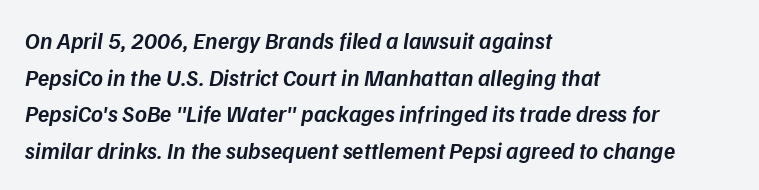
How are the letters spaced? Ordinarily, with no added tracking. All the whitespace from short lines collects on the right. The specimen omits any rule beneath the text block's lines. Italic: yes, the glyphs are oblique.
